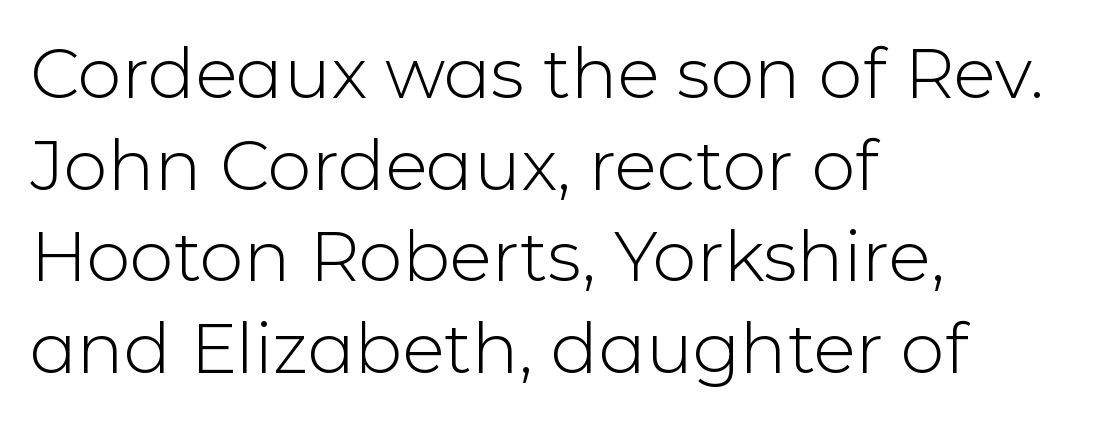
{"serif": "no", "italic": "no", "bold": "no", "weight": "light", "width": "normal", "stroke_contrast": "low", "x_height": "medium", "monospaced": "no", "underline": "no", "align": "left", "line_spacing": "normal", "line_spacing_ratio": 1.31, "letter_spacing": "normal", "letter_spacing_em": 0.0, "glyph_px": 70}
